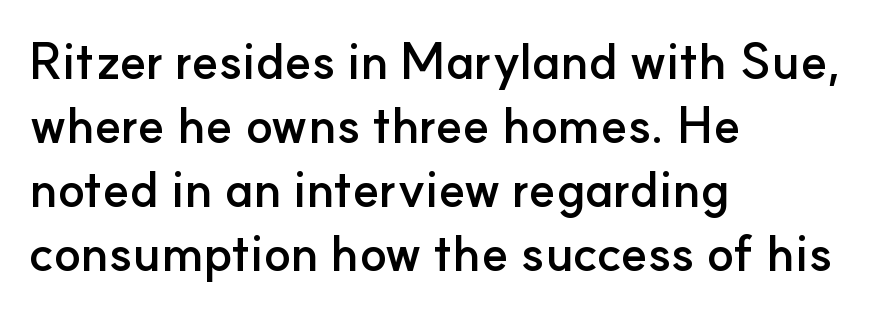
The image shows 50 px semibold sans-serif type, upright; set left-aligned, normal line spacing (1.28x), normal letter spacing, not underlined; low stroke contrast and a small x-height.
